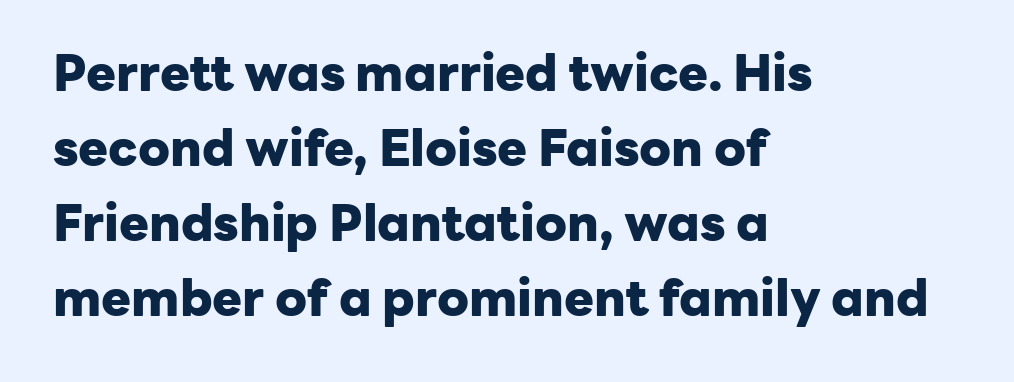
The image shows 50 px heavy sans-serif type, upright; set left-aligned, normal line spacing (1.5x), normal letter spacing, not underlined; low stroke contrast and a medium x-height.
